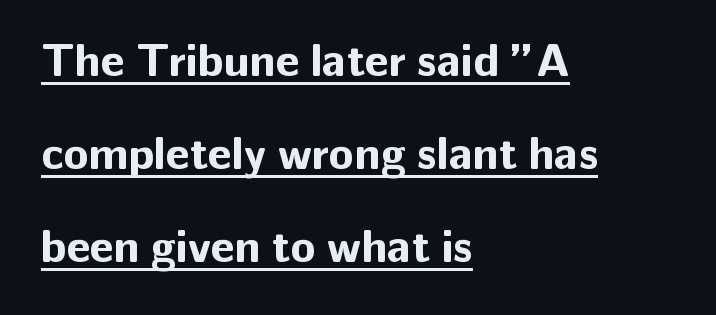
{"serif": "no", "italic": "no", "bold": "yes", "weight": "bold", "width": "normal", "stroke_contrast": "low", "x_height": "medium", "monospaced": "no", "underline": "yes", "align": "left", "line_spacing": "loose", "line_spacing_ratio": 2.02, "letter_spacing": "normal", "letter_spacing_em": 0.0, "glyph_px": 46}
